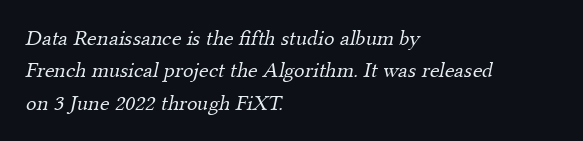
{"bold": "no", "underline": "no", "align": "left", "line_spacing": "normal", "line_spacing_ratio": 1.47, "letter_spacing": "normal", "letter_spacing_em": 0.0, "glyph_px": 22}
